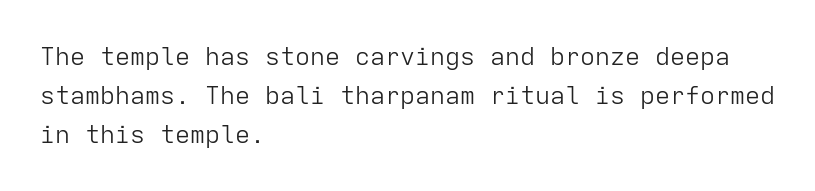
Q: Is the text bold? A: No.
Q: Is the text italic (slanted)? A: No, it is upright.
Q: Is the text underlined? A: No.
Q: How is the paragraph aligned? A: Left-aligned.
Q: Is the spacing between letters normal or unusually wide? A: Normal.
Q: Is the spacing between lines tight, normal or loose? A: Normal.
